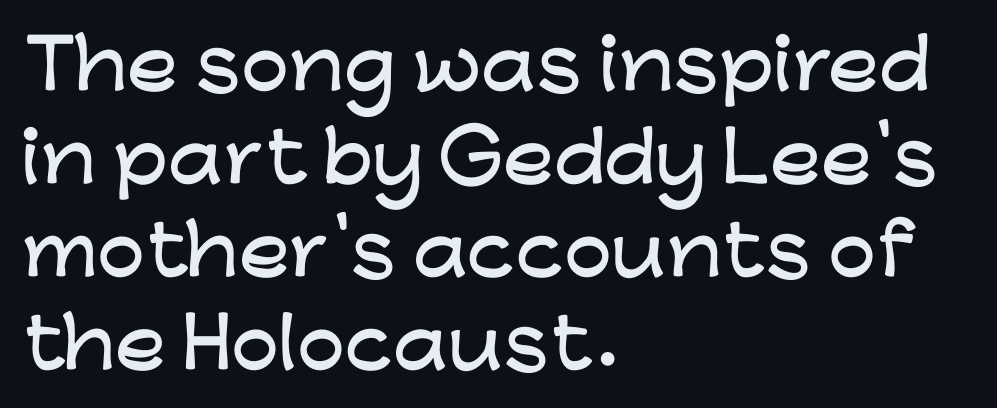
Q: Is the text italic (slanted)? A: No, it is upright.
Q: Is the typeface a serif or a sans-serif typeface? A: Sans-serif.
Q: Is the text underlined? A: No.
Q: How is the paragraph aligned? A: Left-aligned.
Q: Is the spacing between letters normal or unusually wide? A: Normal.
Q: Is the spacing between lines tight, normal or loose? A: Normal.
Q: Width (condensed, normal, or wide)? A: Wide.
Q: Stroke contrast? A: Low.
Q: x-height? A: Medium.
Q: Monospaced? A: No.
